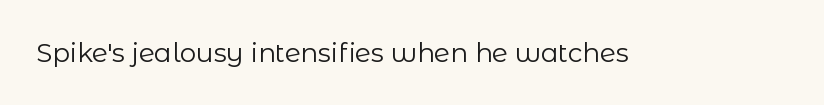
{"italic": "no", "bold": "no", "underline": "no", "letter_spacing": "normal", "letter_spacing_em": 0.0, "glyph_px": 26}
